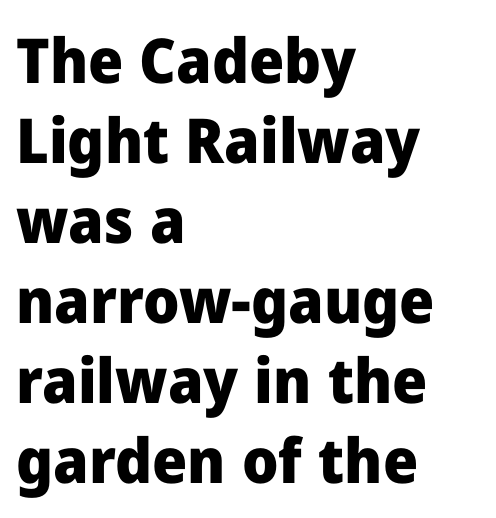
Q: Is the text bold? A: Yes.
Q: Is the text italic (slanted)? A: No, it is upright.
Q: Is the typeface a serif or a sans-serif typeface? A: Sans-serif.
Q: Is the text underlined? A: No.
Q: How is the paragraph aligned? A: Left-aligned.
Q: Is the spacing between letters normal or unusually wide? A: Normal.
Q: Is the spacing between lines tight, normal or loose? A: Normal.
Q: Width (condensed, normal, or wide)? A: Normal.
Q: Stroke contrast? A: Low.
Q: x-height? A: Medium.
Q: Monospaced? A: No.
